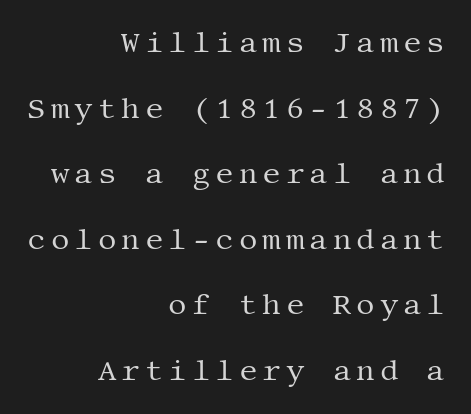
The space between consecutive lines is lavish. Ink coverage per letter is moderate at most. Style check: upright. The zone under the glyphs is completely vacant. The lines are quadded right. Check where the strokes stop: tiny serifs finish them off.
